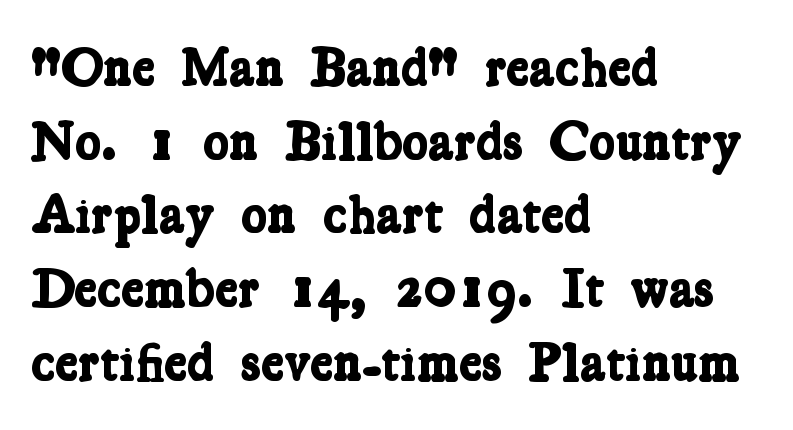
Do the characters align in a grid? No, the font is proportional. The type family on display is of the serif kind. How would I describe the line gaps? Plain and ordinary. The area under the type is left untouched.
